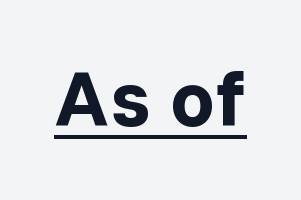
{"serif": "no", "italic": "no", "bold": "yes", "weight": "bold", "width": "normal", "stroke_contrast": "low", "x_height": "medium", "monospaced": "no", "underline": "yes", "letter_spacing": "normal", "letter_spacing_em": 0.0, "glyph_px": 76}
